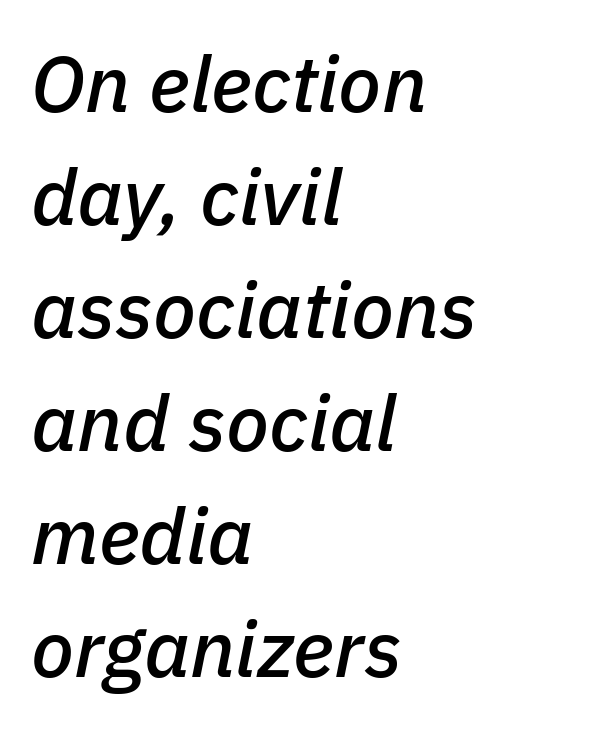
The leading is moderate, giving the passage an even texture. Would a proofreader flag this as italicized? Yes. Casual observation: everything's shoved over to the left. The zone under the glyphs is completely vacant. Inter-character spacing is left at the font's built-in metrics. Each letter keeps its own natural width here, so spacing adapts to shape.
